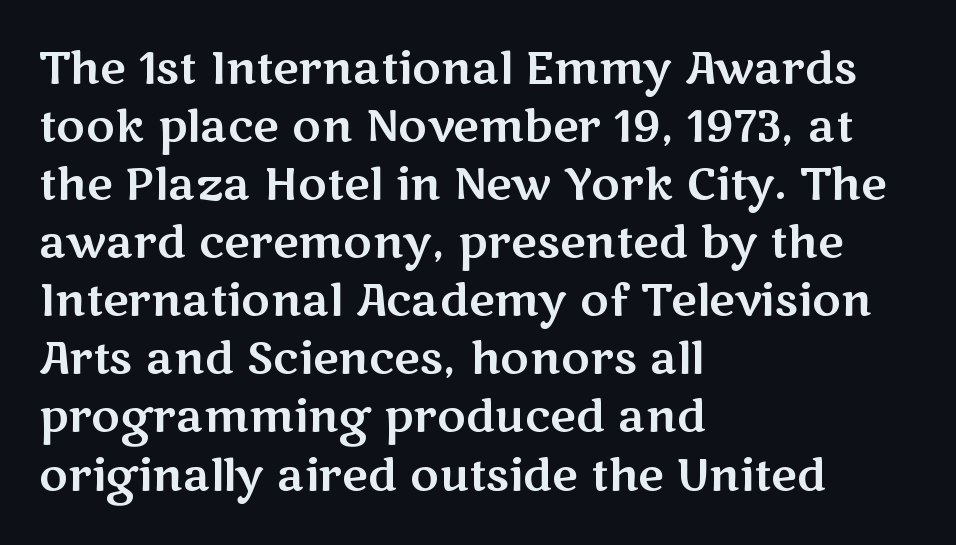
Rendered with straight, roman letterforms. Vertical spacing — default. Each word holds together tightly as a unit, with standard inter-letter gaps. The string is rendered with underlining switched off. The letters advance in unequal steps, a hallmark of proportional type. The compositor pushed each line to the left boundary.
